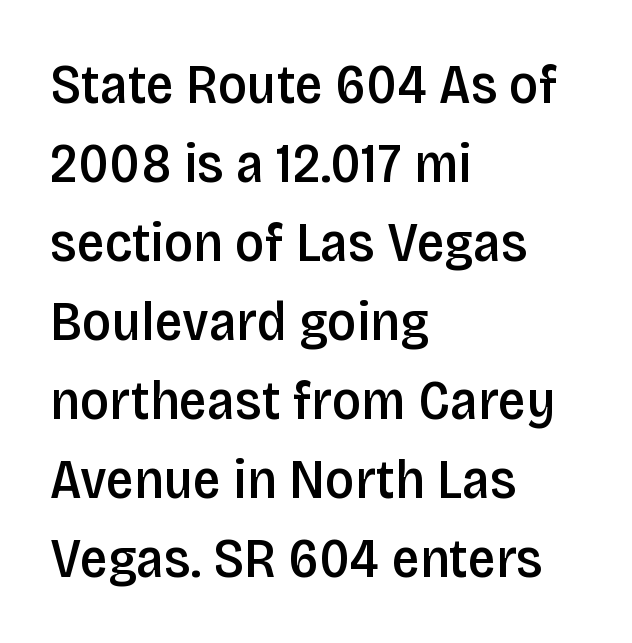
The image shows 56 px semibold, condensed sans-serif type, upright; set left-aligned, normal line spacing (1.41x), normal letter spacing, not underlined; low stroke contrast and a large x-height.
